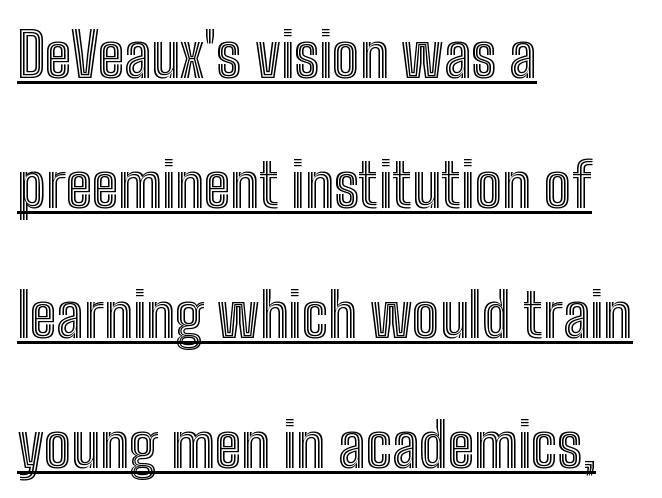
Underline: present. A typesetter would call this proportional, since set widths differ per character. Does the leading feel generous? Absolutely, it's lavish. Ascenders rise straight up at ninety degrees.
